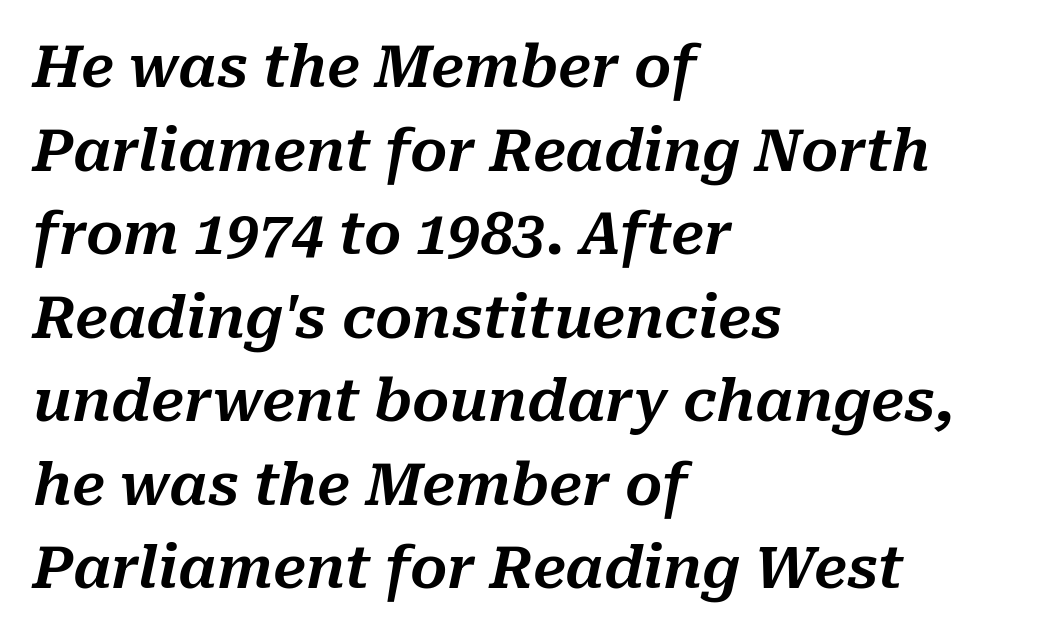
Q: Is the text italic (slanted)? A: Yes, it leans right by about 10 degrees.
Q: Is the text underlined? A: No.
Q: How is the paragraph aligned? A: Left-aligned.
Q: Is the spacing between letters normal or unusually wide? A: Normal.
Q: Is the spacing between lines tight, normal or loose? A: Normal.
Q: Width (condensed, normal, or wide)? A: Normal.
Q: Stroke contrast? A: Medium.
Q: x-height? A: Medium.
Q: Monospaced? A: No.
